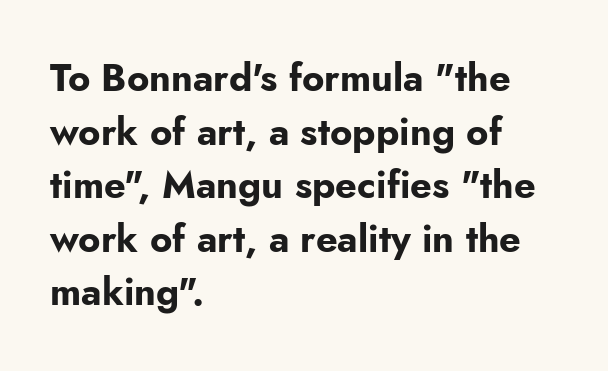
{"serif": "no", "italic": "no", "bold": "yes", "weight": "bold", "width": "normal", "stroke_contrast": "low", "x_height": "small", "monospaced": "no", "underline": "no", "align": "left", "line_spacing": "normal", "line_spacing_ratio": 1.41, "letter_spacing": "normal", "letter_spacing_em": 0.0, "glyph_px": 38}
